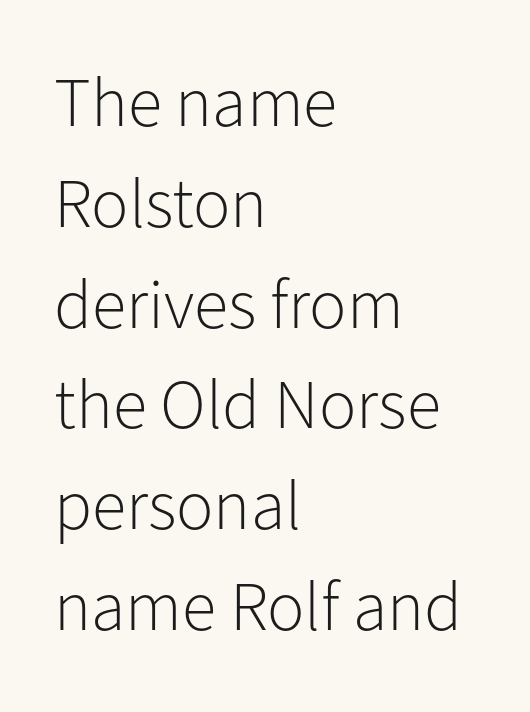
The image shows 70 px light sans-serif type, upright; set left-aligned, normal line spacing (1.44x), normal letter spacing, not underlined; low stroke contrast and a medium x-height.
